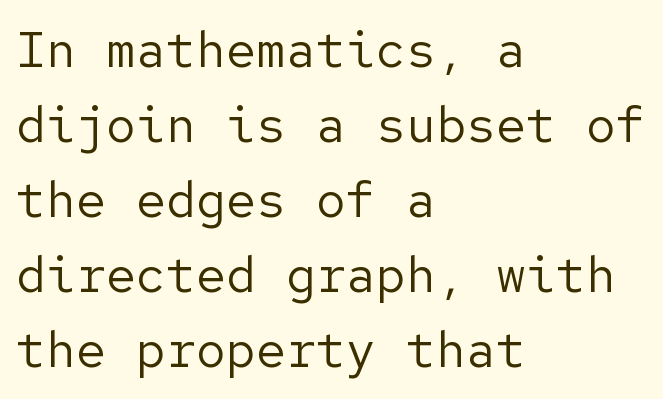
Nobody drew a line under any word here. The face used here is a sans, in the tradition of grotesques and geometrics. Weight: regular or lighter. The vertical gap from one line to the next is medium. Posture: upright roman. Spacing between characters is what you'd get straight out of the box.
